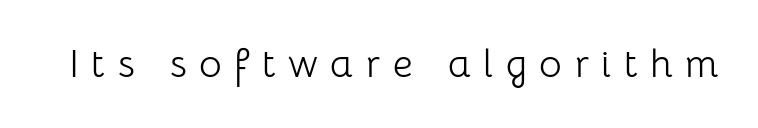
Weight class: somewhere from thin through regular. What kind of face is this? One without serifs — a sans. The line texture is sparse and dotted thanks to wide tracking. The letters advance in unequal steps, a hallmark of proportional type.
